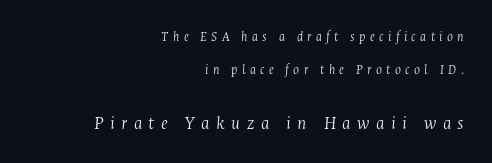
Q: Is the text bold? A: No.
Q: Is the text italic (slanted)? A: Yes, it leans right by about 4 degrees.
Q: Is the text underlined? A: No.
Q: How is the paragraph aligned? A: Right-aligned.
Q: Is the spacing between letters normal or unusually wide? A: Unusually wide.
Q: Is the spacing between lines tight, normal or loose? A: Loose.
Q: Which block of text is set in a larger size, the first (top) or the second (bottom)? A: The second (bottom) one.
